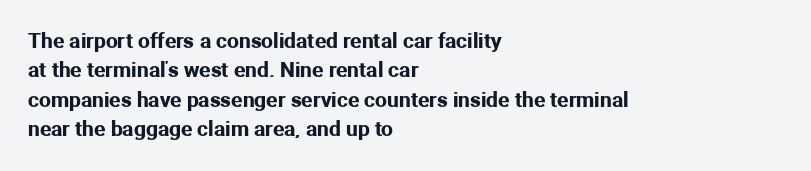
The image shows 21 px text type, upright; set left-aligned, normal line spacing (1.4x), normal letter spacing, not underlined.
